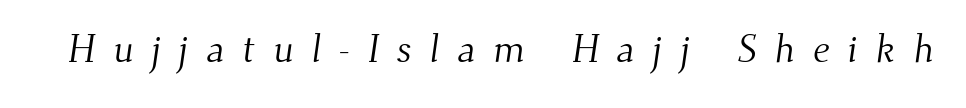
Q: Is the text bold? A: No.
Q: Is the typeface a serif or a sans-serif typeface? A: Serif.
Q: Is the text underlined? A: No.
Q: Is the spacing between letters normal or unusually wide? A: Unusually wide.
Q: Width (condensed, normal, or wide)? A: Normal.
Q: Stroke contrast? A: Medium.
Q: x-height? A: Small.
Q: Monospaced? A: No.
